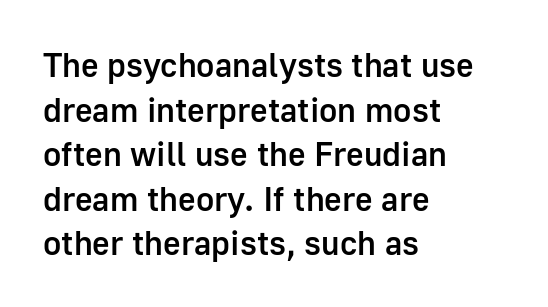
The space between consecutive lines is moderate. Weight check: semibold — heavier than regular, not quite bold. The space beneath each line is pristine and unruled. Looks like regular typesetting: each glyph gets only the width it needs. The characters display no serif detailing; their extremities are plain. The text block is weighted toward the left margin, trailing off unevenly rightward.
